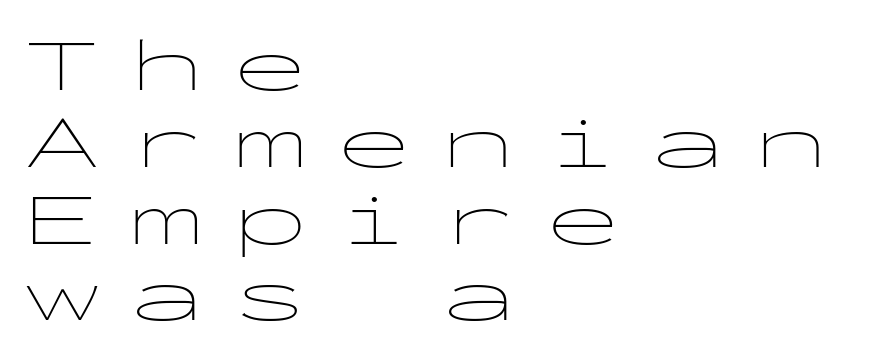
The image shows 76 px thin, wide sans-serif type, upright, monospaced; set left-aligned, tight line spacing (1.01x), unusually wide letter spacing (+0.37 em), not underlined; low stroke contrast and a medium x-height.
